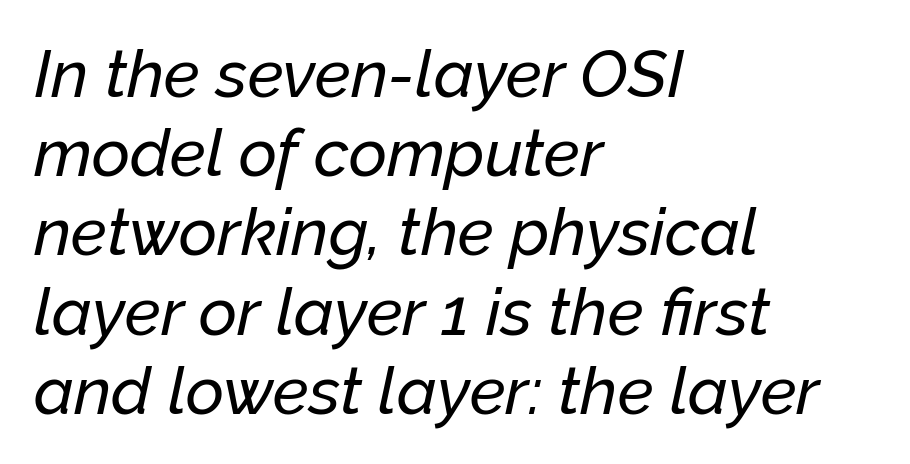
The image shows 66 px text type, italic (leaning right); set left-aligned, line spacing 1.2x, normal letter spacing, not underlined; low stroke contrast and a medium x-height.
